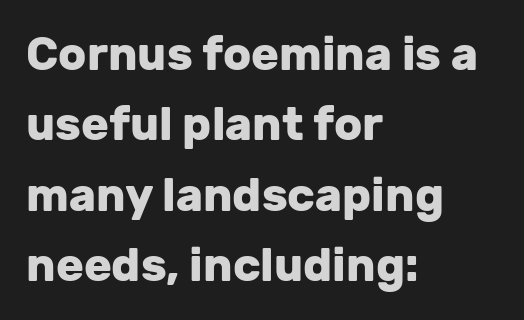
Q: Is the text bold? A: Yes.
Q: Is the text italic (slanted)? A: No, it is upright.
Q: Is the typeface a serif or a sans-serif typeface? A: Sans-serif.
Q: Is the text underlined? A: No.
Q: How is the paragraph aligned? A: Left-aligned.
Q: Is the spacing between letters normal or unusually wide? A: Normal.
Q: Is the spacing between lines tight, normal or loose? A: Normal.
Q: Width (condensed, normal, or wide)? A: Normal.
Q: Stroke contrast? A: Low.
Q: x-height? A: Medium.
Q: Monospaced? A: No.
